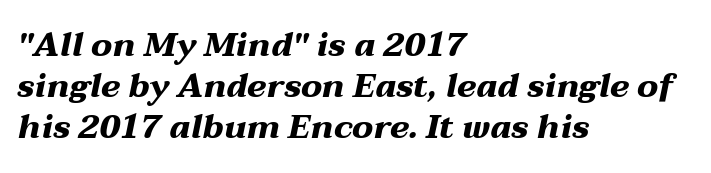
The image shows 33 px heavy, wide type, italic (leaning right); set left-aligned, line spacing 1.24x, normal letter spacing, not underlined; medium stroke contrast and a medium x-height.
